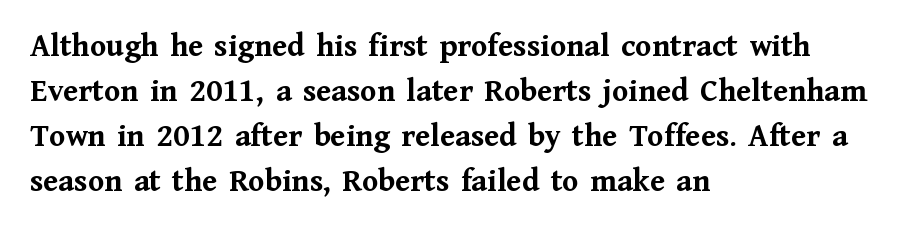
Q: Is the text bold? A: Yes.
Q: Is the text italic (slanted)? A: No, it is upright.
Q: Is the typeface a serif or a sans-serif typeface? A: Serif.
Q: Is the text underlined? A: No.
Q: How is the paragraph aligned? A: Left-aligned.
Q: Is the spacing between letters normal or unusually wide? A: Normal.
Q: Is the spacing between lines tight, normal or loose? A: Normal.
Q: Width (condensed, normal, or wide)? A: Normal.
Q: Stroke contrast? A: Medium.
Q: x-height? A: Medium.
Q: Monospaced? A: No.
